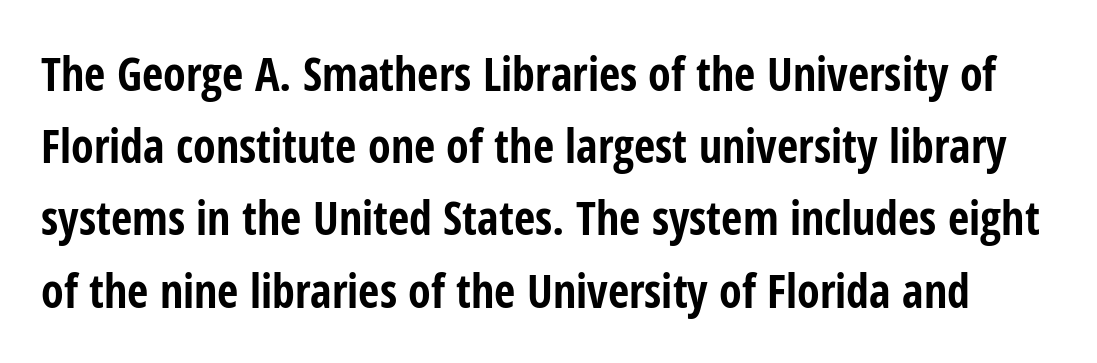
Q: Is the text bold? A: Yes.
Q: Is the text italic (slanted)? A: No, it is upright.
Q: Is the typeface a serif or a sans-serif typeface? A: Sans-serif.
Q: Is the text underlined? A: No.
Q: Is the spacing between letters normal or unusually wide? A: Normal.
Q: Is the spacing between lines tight, normal or loose? A: Normal.
Q: Width (condensed, normal, or wide)? A: Condensed.
Q: Stroke contrast? A: Low.
Q: x-height? A: Medium.
Q: Monospaced? A: No.
